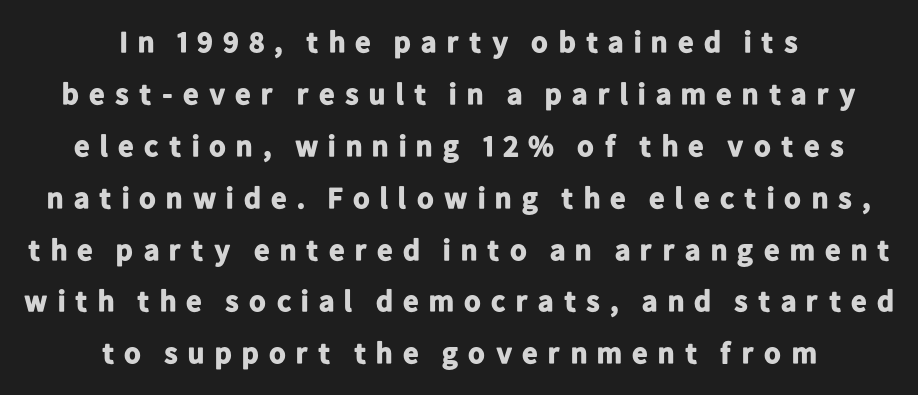
Q: Is the text bold? A: Yes.
Q: Is the text italic (slanted)? A: No, it is upright.
Q: Is the typeface a serif or a sans-serif typeface? A: Sans-serif.
Q: Is the text underlined? A: No.
Q: How is the paragraph aligned? A: Centered.
Q: Is the spacing between letters normal or unusually wide? A: Unusually wide.
Q: Width (condensed, normal, or wide)? A: Normal.
Q: Stroke contrast? A: Low.
Q: x-height? A: Medium.
Q: Monospaced? A: No.
